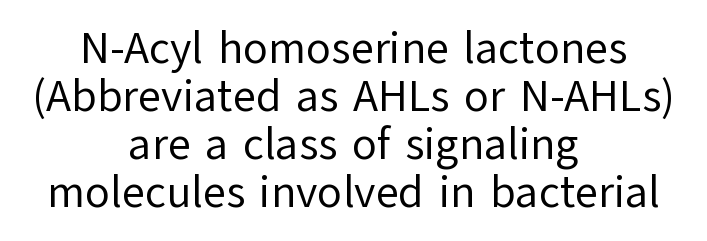
Lines of text with bare space underneath. The designer went with a sans here, leaving each stem footless. Quick note: interline space is minimal. Is the type heavy? It reads as light-to-regular instead.
